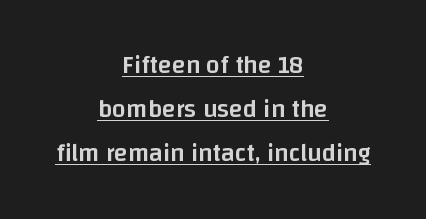
Q: Is the text bold? A: Semi-bold.
Q: Is the text italic (slanted)? A: No, it is upright.
Q: Is the text underlined? A: Yes.
Q: How is the paragraph aligned? A: Centered.
Q: Is the spacing between letters normal or unusually wide? A: Normal.
